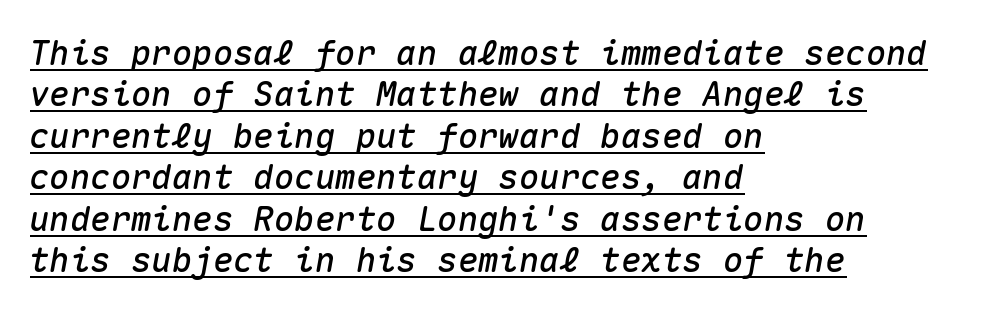
{"italic": "yes", "lean": "right", "slant_degrees": 10, "width": "normal", "stroke_contrast": "medium", "x_height": "medium", "monospaced": "yes", "underline": "yes", "align": "left", "line_spacing_ratio": 1.22, "letter_spacing": "normal", "letter_spacing_em": 0.0, "glyph_px": 34}
